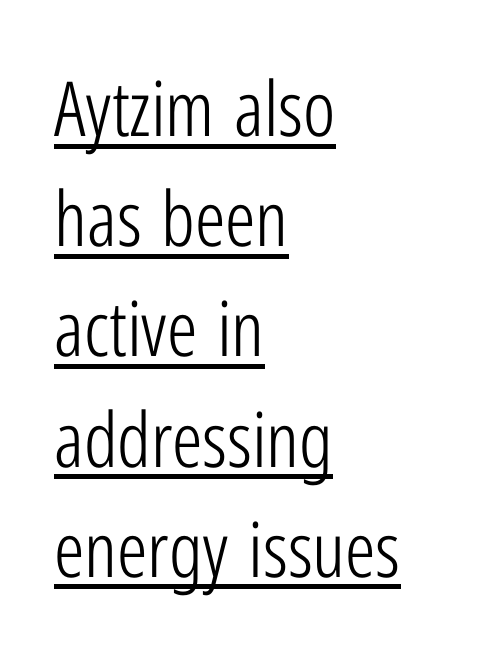
The image shows 76 px light, condensed sans-serif type, upright; set left-aligned, normal line spacing (1.45x), normal letter spacing, underlined; low stroke contrast and a medium x-height.
